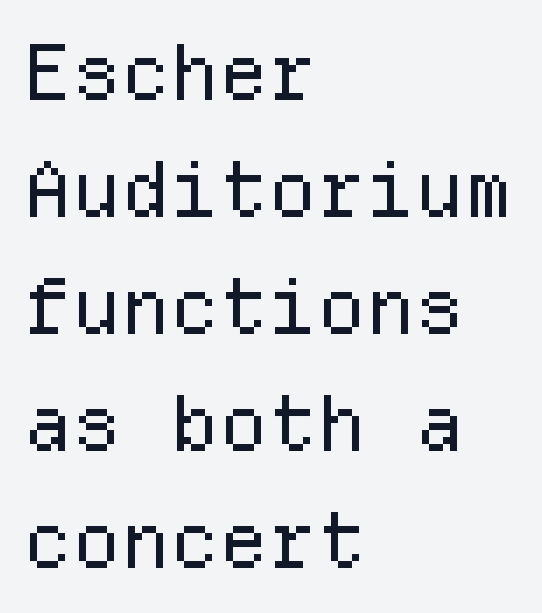
The image shows 77 px regular-weight sans-serif type, upright, monospaced; set left-aligned, normal line spacing (1.52x), normal letter spacing, not underlined; low stroke contrast and a medium x-height.
